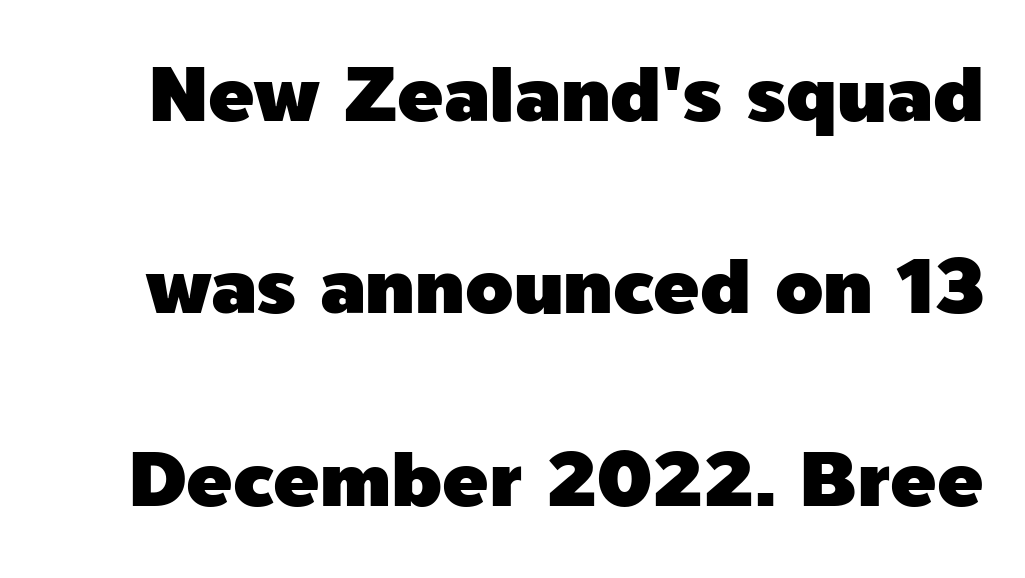
{"serif": "no", "italic": "no", "width": "normal", "x_height": "medium", "monospaced": "no", "underline": "no", "line_spacing": "loose", "line_spacing_ratio": 2.5, "letter_spacing": "normal", "letter_spacing_em": 0.0, "glyph_px": 77}
